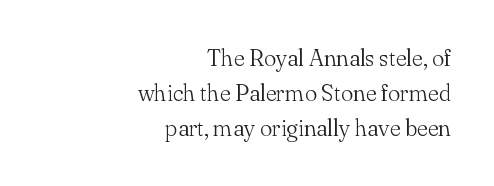
Q: Is the text bold? A: No.
Q: Is the text italic (slanted)? A: No, it is upright.
Q: Is the text underlined? A: No.
Q: How is the paragraph aligned? A: Right-aligned.
Q: Is the spacing between letters normal or unusually wide? A: Normal.
Q: Is the spacing between lines tight, normal or loose? A: Normal.
